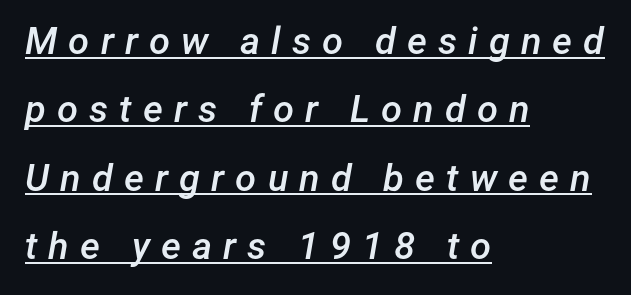
Q: Is the text bold? A: Semi-bold.
Q: Is the text italic (slanted)? A: Yes, it leans right by about 12 degrees.
Q: Is the text underlined? A: Yes.
Q: How is the paragraph aligned? A: Left-aligned.
Q: Is the spacing between letters normal or unusually wide? A: Unusually wide.
Q: Width (condensed, normal, or wide)? A: Normal.
Q: Stroke contrast? A: Low.
Q: x-height? A: Medium.
Q: Monospaced? A: No.
